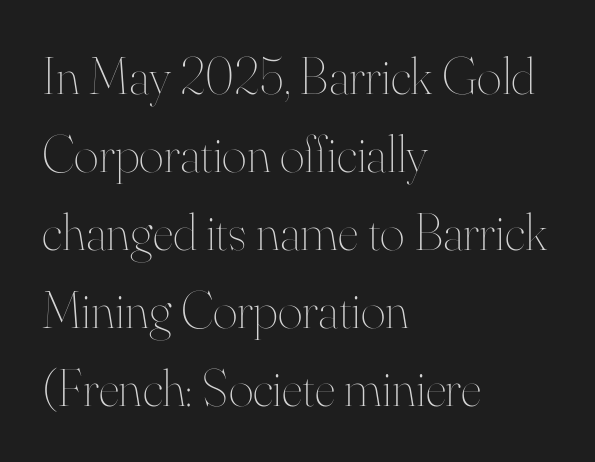
{"italic": "no", "bold": "no", "weight": "thin", "width": "normal", "stroke_contrast": "high", "x_height": "small", "monospaced": "no", "underline": "no", "align": "left", "line_spacing": "normal", "line_spacing_ratio": 1.47, "letter_spacing": "normal", "letter_spacing_em": 0.0, "glyph_px": 53}
